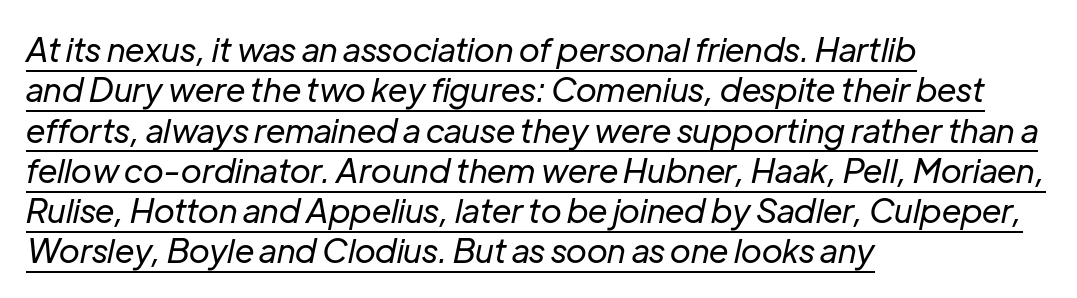
Q: Is the text bold? A: No.
Q: Is the text italic (slanted)? A: Yes, it leans right by about 12 degrees.
Q: Is the text underlined? A: Yes.
Q: How is the paragraph aligned? A: Left-aligned.
Q: Is the spacing between letters normal or unusually wide? A: Normal.
Q: Width (condensed, normal, or wide)? A: Normal.
Q: Stroke contrast? A: Low.
Q: x-height? A: Medium.
Q: Monospaced? A: No.
